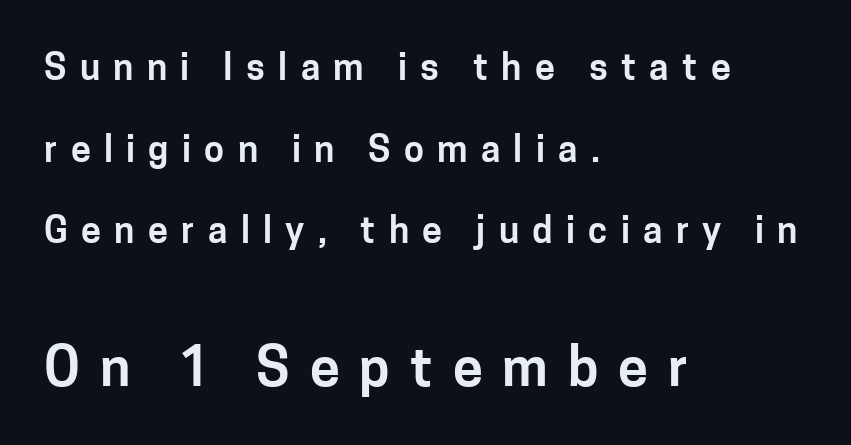
Q: Is the text italic (slanted)? A: No, it is upright.
Q: Is the typeface a serif or a sans-serif typeface? A: Sans-serif.
Q: Is the text underlined? A: No.
Q: How is the paragraph aligned? A: Left-aligned.
Q: Is the spacing between letters normal or unusually wide? A: Unusually wide.
Q: Is the spacing between lines tight, normal or loose? A: Loose.
Q: Which block of text is set in a larger size, the first (top) or the second (bottom)? A: The second (bottom) one.
Q: Width (condensed, normal, or wide)? A: Normal.
Q: Stroke contrast? A: Low.
Q: x-height? A: Medium.
Q: Monospaced? A: No.
